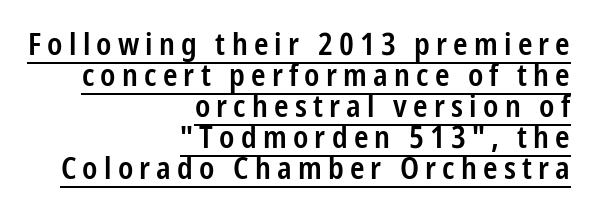
{"serif": "no", "italic": "no", "bold": "semi", "weight": "semibold", "width": "condensed", "stroke_contrast": "low", "x_height": "medium", "monospaced": "no", "underline": "yes", "align": "right", "line_spacing": "tight", "line_spacing_ratio": 1.0, "letter_spacing": "wide", "letter_spacing_em": 0.2, "glyph_px": 31}
